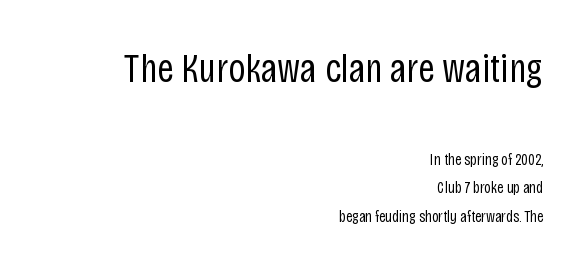
Q: Is the text bold? A: No.
Q: Is the text italic (slanted)? A: No, it is upright.
Q: Is the typeface a serif or a sans-serif typeface? A: Sans-serif.
Q: Is the text underlined? A: No.
Q: How is the paragraph aligned? A: Right-aligned.
Q: Is the spacing between letters normal or unusually wide? A: Normal.
Q: Which block of text is set in a larger size, the first (top) or the second (bottom)? A: The first (top) one.
Q: Width (condensed, normal, or wide)? A: Condensed.
Q: Stroke contrast? A: Low.
Q: x-height? A: Large.
Q: Monospaced? A: No.
